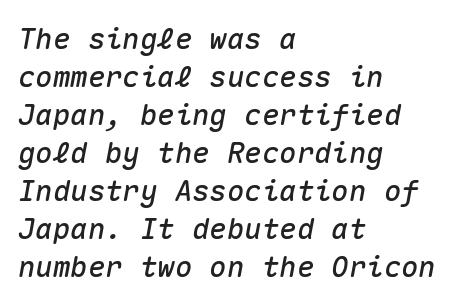
{"italic": "yes", "lean": "right", "slant_degrees": 10, "width": "normal", "stroke_contrast": "medium", "x_height": "medium", "monospaced": "yes", "underline": "no", "align": "left", "line_spacing": "normal", "line_spacing_ratio": 1.31, "letter_spacing": "normal", "letter_spacing_em": 0.0, "glyph_px": 29}
